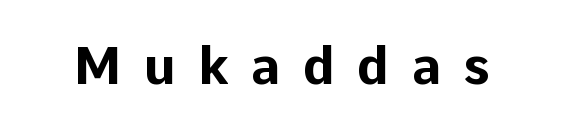
Q: Is the text bold? A: Yes.
Q: Is the text italic (slanted)? A: No, it is upright.
Q: Is the typeface a serif or a sans-serif typeface? A: Sans-serif.
Q: Is the text underlined? A: No.
Q: Is the spacing between letters normal or unusually wide? A: Unusually wide.
Q: Width (condensed, normal, or wide)? A: Normal.
Q: Stroke contrast? A: Low.
Q: x-height? A: Medium.
Q: Monospaced? A: No.
